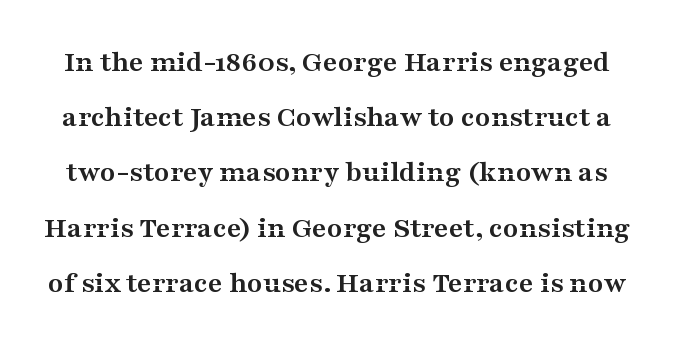
{"serif": "yes", "italic": "no", "bold": "yes", "weight": "semibold", "width": "wide", "stroke_contrast": "medium", "x_height": "medium", "monospaced": "no", "underline": "no", "line_spacing_ratio": 1.78, "letter_spacing": "normal", "letter_spacing_em": 0.0, "glyph_px": 31}
